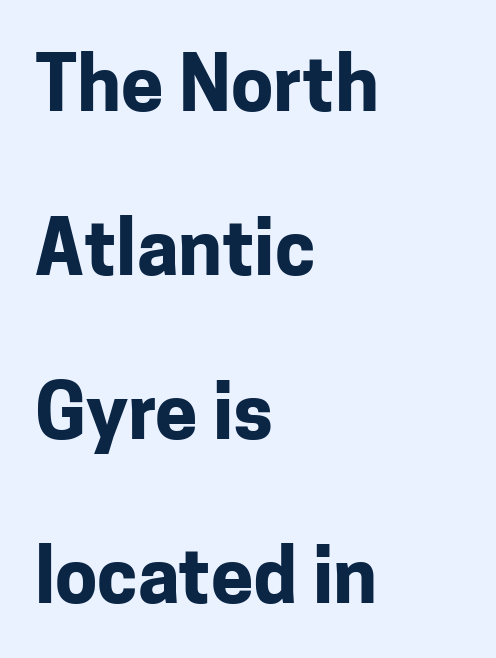
Q: Is the text bold? A: Yes.
Q: Is the text italic (slanted)? A: No, it is upright.
Q: Is the typeface a serif or a sans-serif typeface? A: Sans-serif.
Q: Is the text underlined? A: No.
Q: How is the paragraph aligned? A: Left-aligned.
Q: Is the spacing between letters normal or unusually wide? A: Normal.
Q: Is the spacing between lines tight, normal or loose? A: Loose.
Q: Width (condensed, normal, or wide)? A: Normal.
Q: Stroke contrast? A: Low.
Q: x-height? A: Medium.
Q: Monospaced? A: No.
